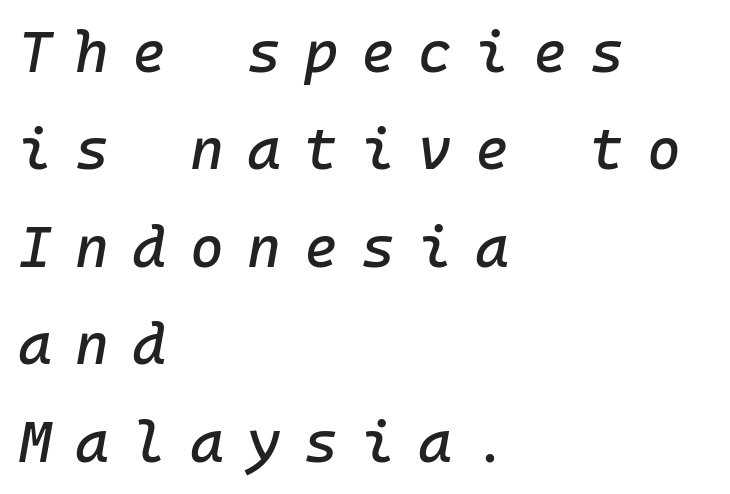
The image shows 58 px text type, italic (leaning right); set left-aligned, normal line spacing (1.68x), unusually wide letter spacing (+0.4 em), not underlined; low stroke contrast and a medium x-height.
